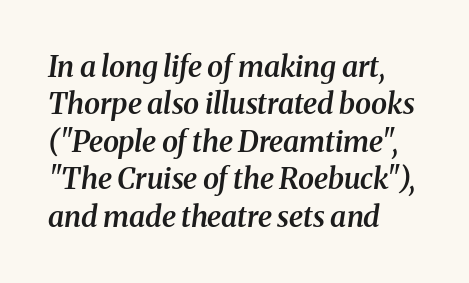
The typesetting leans somewhat heavy: a semibold. In terms of letterspacing, this is plain default setting. Slant detected: the letters are inclined. Regarding leading, the lines here are spaced in the standard way.
